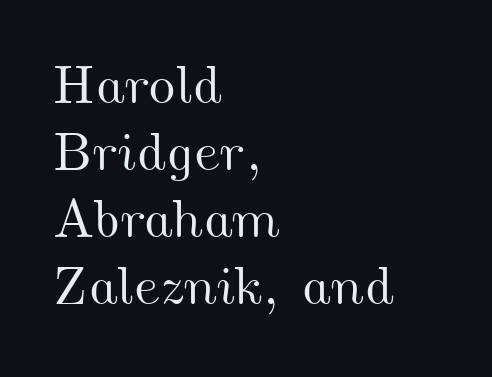
Q: Is the text underlined? A: No.
Q: How is the paragraph aligned? A: Left-aligned.
Q: Is the spacing between letters normal or unusually wide? A: Normal.
Q: Width (condensed, normal, or wide)? A: Wide.
Q: Stroke contrast? A: Medium.
Q: x-height? A: Small.
Q: Monospaced? A: No.
